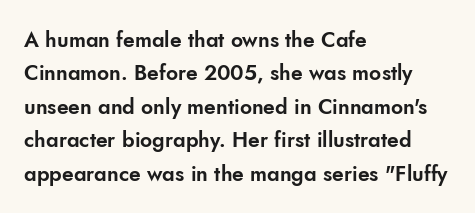
Nobody drew a line under any word here. A student would call this left alignment; a typographer would say flush left, rag right. Rendered with straight, roman letterforms. In terms of leading, this rendering sits right in the middle. Characters follow at the spacing the type designer built in.
